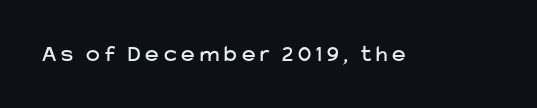
{"italic": "no", "underline": "no", "letter_spacing": "wide", "letter_spacing_em": 0.22, "glyph_px": 23}
